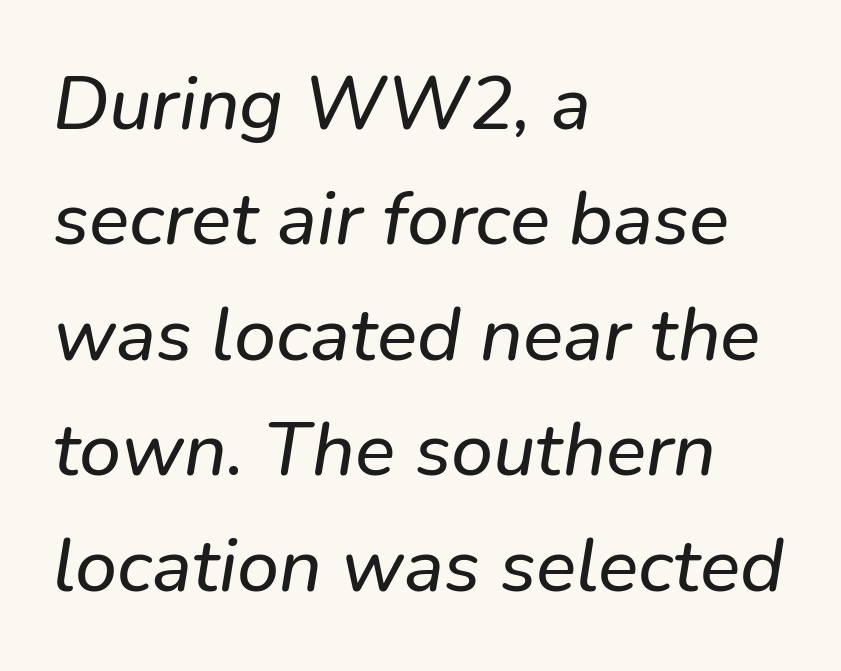
{"serif": "no", "width": "normal", "stroke_contrast": "low", "x_height": "medium", "monospaced": "no", "underline": "no", "align": "left", "line_spacing": "normal", "line_spacing_ratio": 1.54, "letter_spacing": "normal", "letter_spacing_em": 0.0, "glyph_px": 75}
